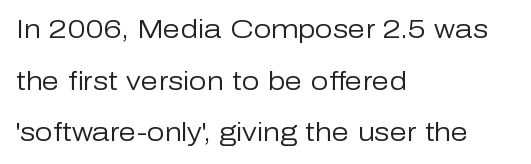
The image shows 25 px text type, upright; set left-aligned, loose line spacing (2.07x), normal letter spacing, not underlined.
